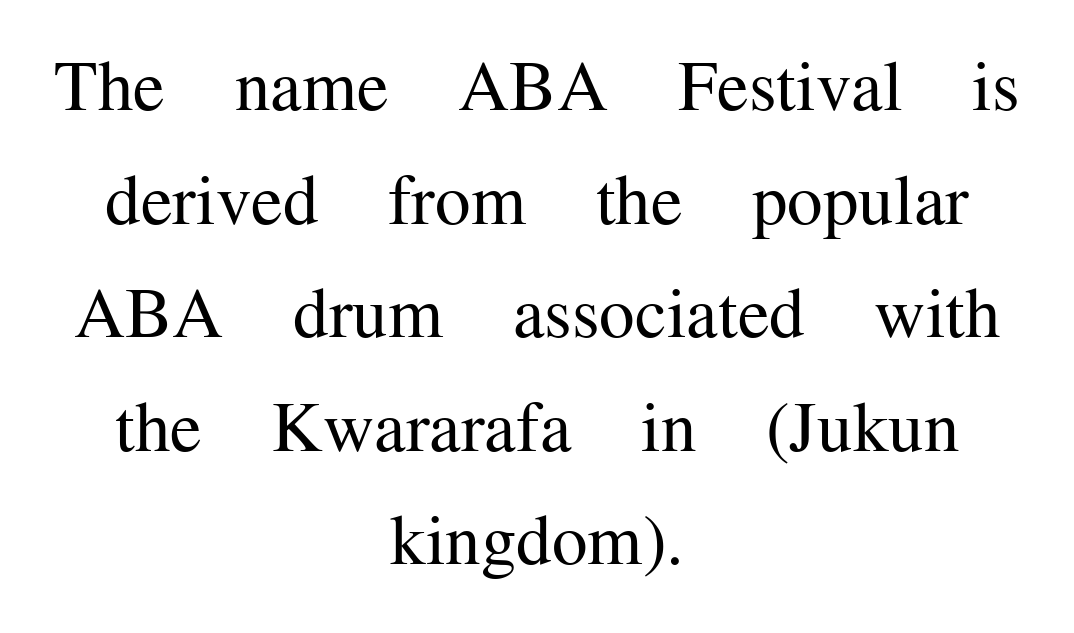
The image shows 71 px regular-weight serif type, upright; set centered, normal line spacing (1.6x), normal letter spacing, not underlined; medium stroke contrast and a medium x-height.
